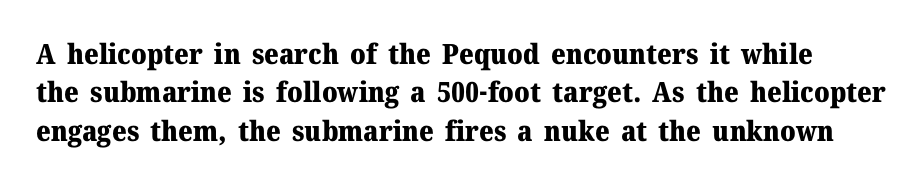
{"serif": "yes", "italic": "no", "bold": "yes", "weight": "heavy", "width": "normal", "stroke_contrast": "medium", "x_height": "medium", "monospaced": "no", "underline": "no", "line_spacing": "normal", "line_spacing_ratio": 1.37, "letter_spacing": "normal", "letter_spacing_em": 0.0, "glyph_px": 28}
